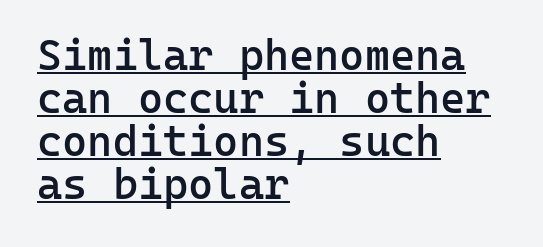
Each line starts at the same left margin while the right side varies. The lettering stays uniformly vertical, giving the passage a roman look. Honestly, the underline is the first thing you notice here. The rendering keeps characters at their native spacing. This block would grow much taller if given ordinary leading; it's compressed now. This rendering employs a face without finishing strokes, i.e., a sans-serif.
